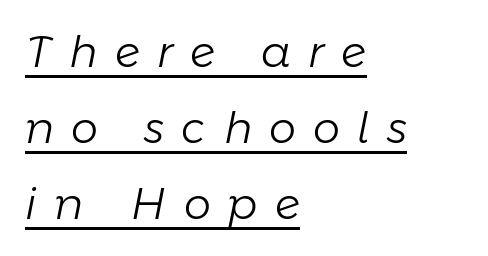
The image shows 43 px light type, italic (leaning right); set left-aligned, line spacing 1.77x, unusually wide letter spacing (+0.4 em), underlined; low stroke contrast and a medium x-height.
